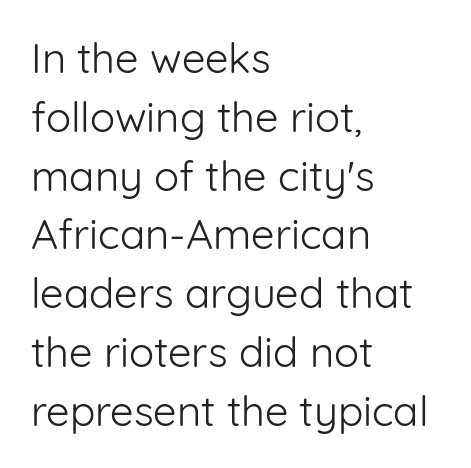
Q: Is the text bold? A: No.
Q: Is the text italic (slanted)? A: No, it is upright.
Q: Is the typeface a serif or a sans-serif typeface? A: Sans-serif.
Q: Is the text underlined? A: No.
Q: How is the paragraph aligned? A: Left-aligned.
Q: Is the spacing between letters normal or unusually wide? A: Normal.
Q: Is the spacing between lines tight, normal or loose? A: Normal.
Q: Width (condensed, normal, or wide)? A: Normal.
Q: Stroke contrast? A: Low.
Q: x-height? A: Medium.
Q: Monospaced? A: No.
